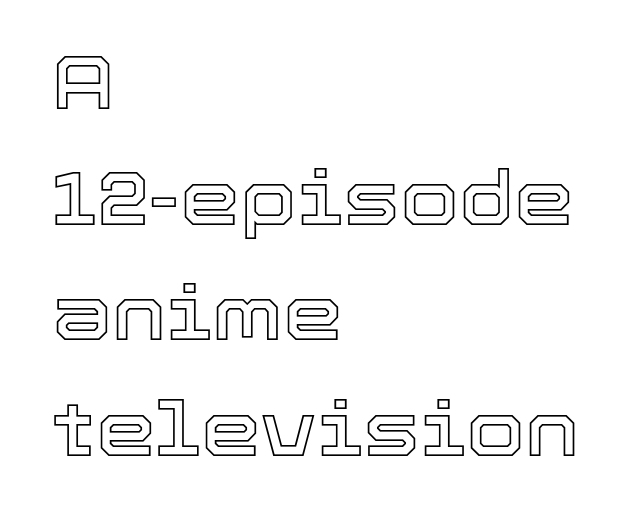
The image shows 76 px text type, upright; set left-aligned, normal line spacing (1.52x), normal letter spacing, not underlined; a medium x-height.
